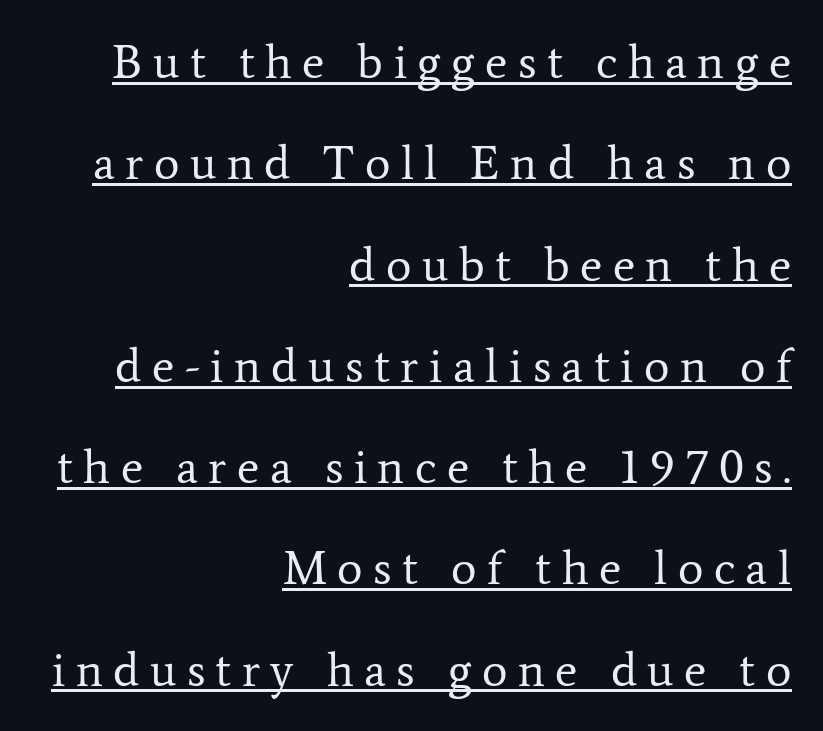
The image shows 48 px regular-weight serif type, upright; set right-aligned, loose line spacing (2.11x), unusually wide letter spacing (+0.22 em), underlined; low stroke contrast and a medium x-height.
